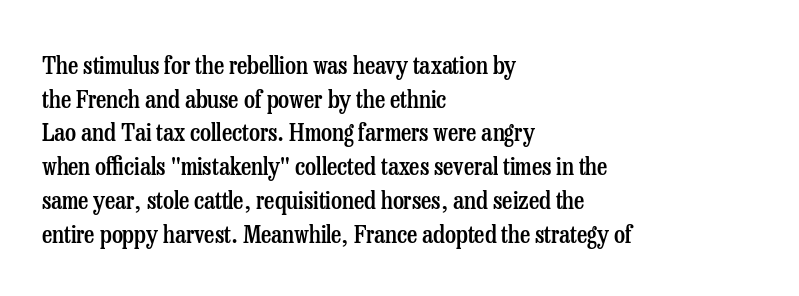
Is there any slant? The stems are plumb. Only glyphs here, with clear space below each row. A fair bit of extra ink — the face is semibold, not bold. Honestly, the row spacing looks completely unremarkable. These lines stack with their left ends in a neat column.
